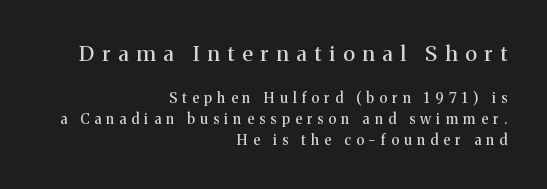
Q: Is the text italic (slanted)? A: No, it is upright.
Q: Is the text underlined? A: No.
Q: How is the paragraph aligned? A: Right-aligned.
Q: Is the spacing between letters normal or unusually wide? A: Unusually wide.
Q: Is the spacing between lines tight, normal or loose? A: Normal.
Q: Which block of text is set in a larger size, the first (top) or the second (bottom)? A: The first (top) one.
